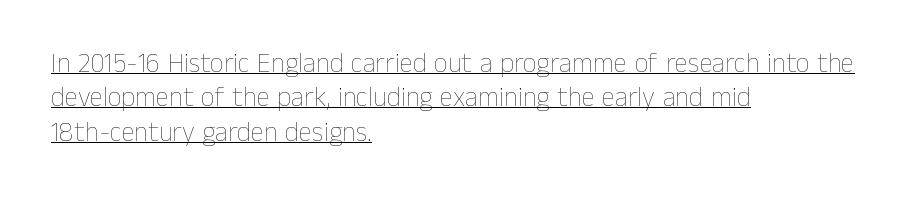
No italicization has been applied; the sample stays upright. This sample is left-justified, so line endings fall wherever the words run out. Whoever set this chose a conventional vertical rhythm. Weight class: somewhere from thin through regular.
